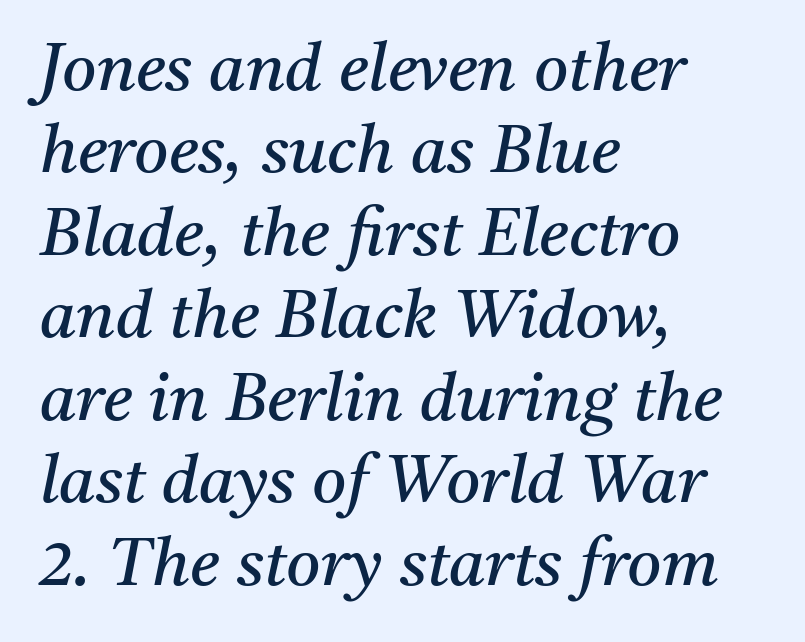
Q: Is the text bold? A: No.
Q: Is the text italic (slanted)? A: Yes, it leans right by about 11 degrees.
Q: Is the typeface a serif or a sans-serif typeface? A: Serif.
Q: Is the text underlined? A: No.
Q: How is the paragraph aligned? A: Left-aligned.
Q: Is the spacing between letters normal or unusually wide? A: Normal.
Q: Is the spacing between lines tight, normal or loose? A: Normal.
Q: Width (condensed, normal, or wide)? A: Normal.
Q: Stroke contrast? A: Medium.
Q: x-height? A: Medium.
Q: Monospaced? A: No.
